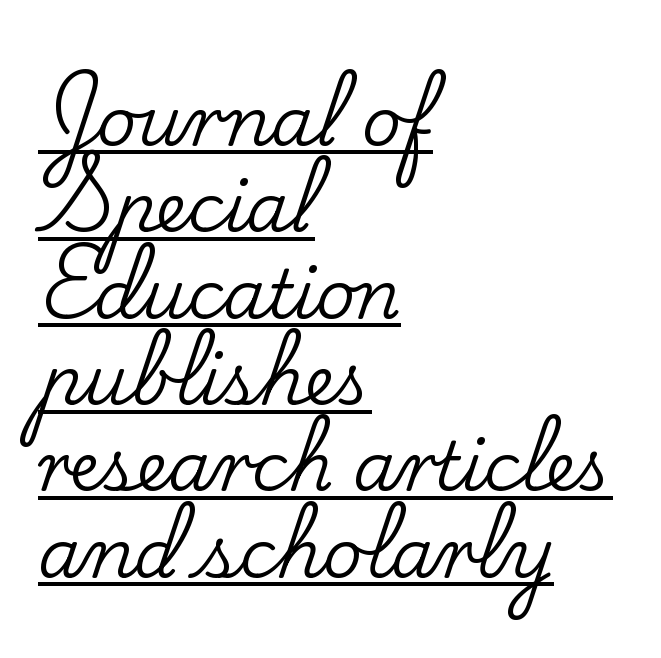
The image shows 68 px serif type; set left-aligned, normal line spacing (1.27x), normal letter spacing, underlined; low stroke contrast and a small x-height.
